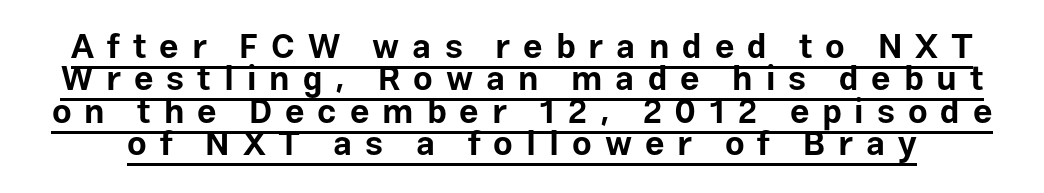
{"serif": "no", "italic": "no", "bold": "yes", "weight": "bold", "width": "normal", "stroke_contrast": "low", "x_height": "medium", "monospaced": "no", "underline": "yes", "line_spacing": "tight", "line_spacing_ratio": 0.95, "letter_spacing": "wide", "letter_spacing_em": 0.38, "glyph_px": 34}
